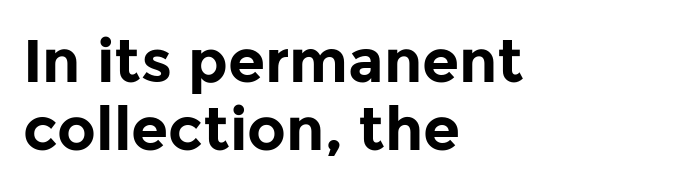
{"serif": "no", "italic": "no", "bold": "yes", "weight": "bold", "width": "normal", "stroke_contrast": "low", "x_height": "medium", "monospaced": "no", "underline": "no", "align": "left", "line_spacing": "tight", "line_spacing_ratio": 1.13, "letter_spacing": "normal", "letter_spacing_em": 0.0, "glyph_px": 60}
